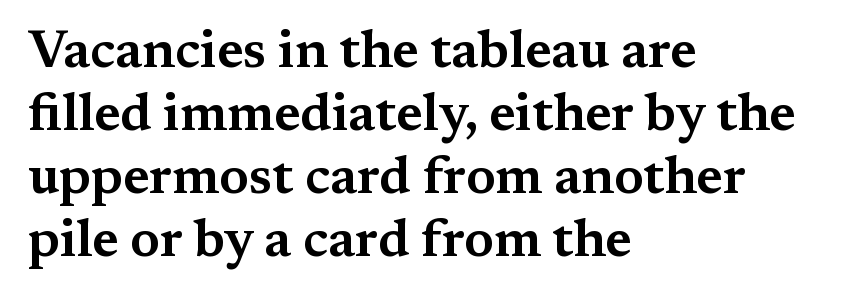
Each line starts at the same left margin while the right side varies. Bare-footed words on every line. A typesetter would call this proportional, since set widths differ per character. The type is set solid horizontally, with unmodified tracking.
